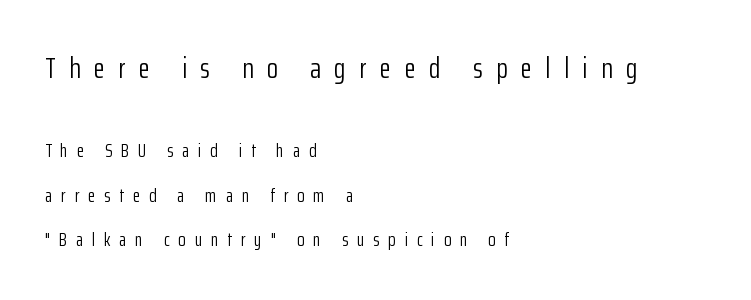
A sans-serif font was chosen for this passage. Stems and bowls with no extra thickness — not bold. Does the lettering tilt? It doesn't — this is upright. This rendering widens character spacing well past its baseline value. Leading is clearly above the norm, producing a sparse column. Each letter keeps its own natural width here, so spacing adapts to shape.
